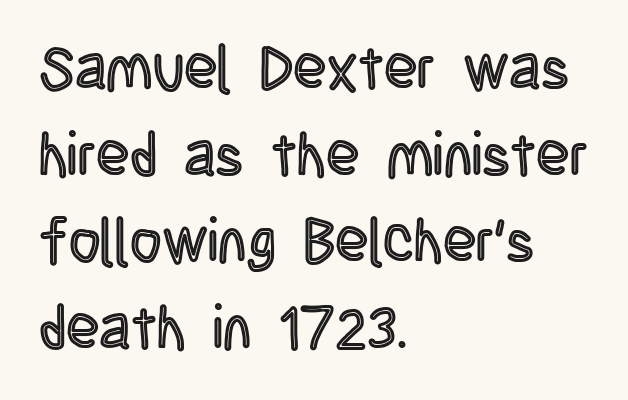
{"italic": "no", "width": "condensed", "x_height": "large", "monospaced": "no", "underline": "no", "align": "left", "line_spacing": "normal", "line_spacing_ratio": 1.42, "letter_spacing": "normal", "letter_spacing_em": 0.0, "glyph_px": 61}
